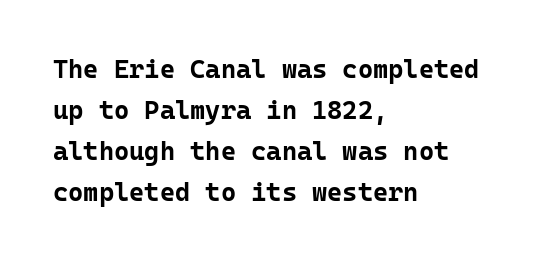
{"italic": "no", "bold": "yes", "underline": "no", "align": "left", "line_spacing": "normal", "line_spacing_ratio": 1.58, "letter_spacing": "normal", "letter_spacing_em": 0.0, "glyph_px": 26}
